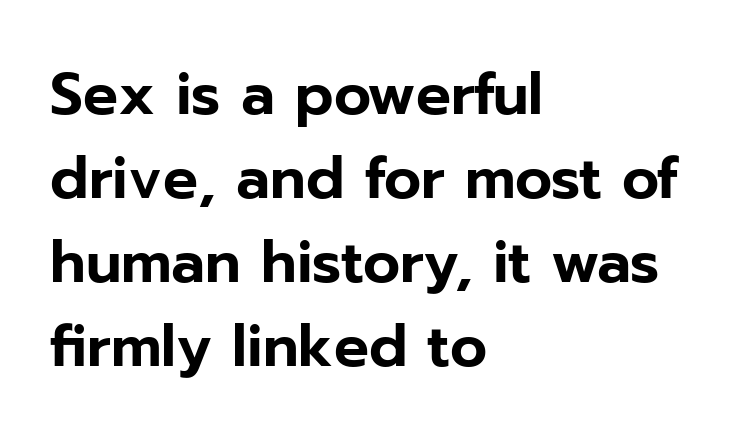
{"serif": "no", "italic": "no", "width": "normal", "stroke_contrast": "low", "x_height": "medium", "monospaced": "no", "underline": "no", "align": "left", "line_spacing": "normal", "line_spacing_ratio": 1.45, "letter_spacing": "normal", "letter_spacing_em": 0.0, "glyph_px": 58}
